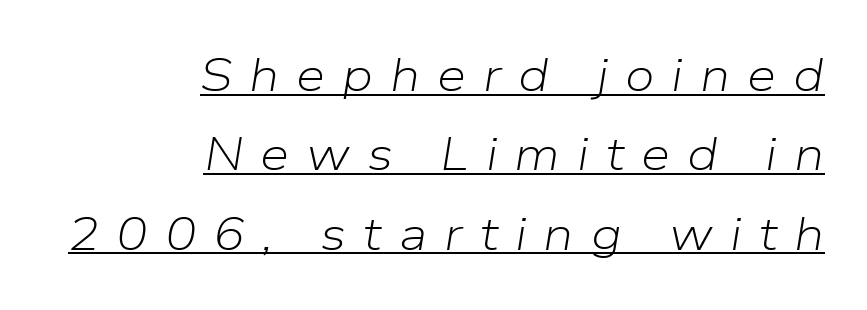
The image shows 47 px light type, italic (leaning right); set right-aligned, normal line spacing (1.69x), unusually wide letter spacing (+0.36 em), underlined; low stroke contrast and a medium x-height.
